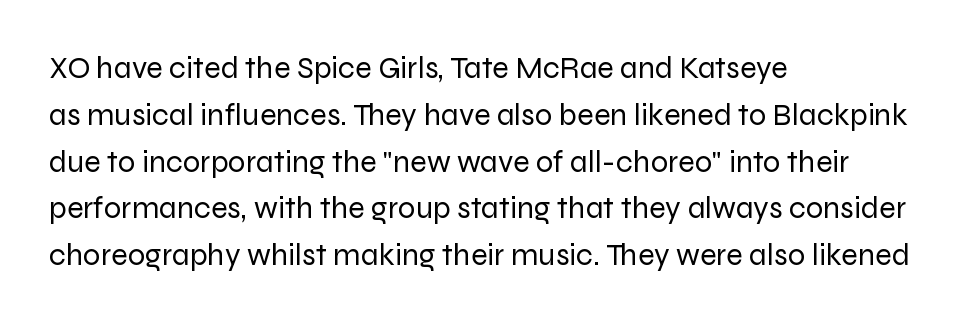
The face looks like a standard text weight, possibly lighter. The text block is weighted toward the left margin, trailing off unevenly rightward. Quick note: interline space is typical. The letters advance in unequal steps, a hallmark of proportional type.
